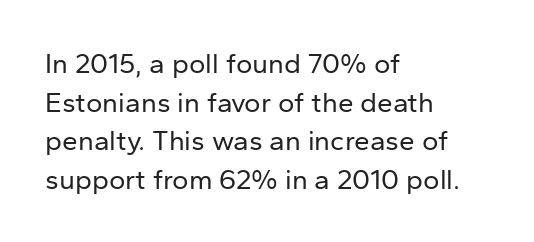
These lines are set flush left with a ragged right edge. Varying glyph widths throughout — classic text-font behaviour. Is this a sans? Yes — the strokes have no serifs. Bare-footed words on every line. Rows of type keep a routine distance in the vertical direction.
